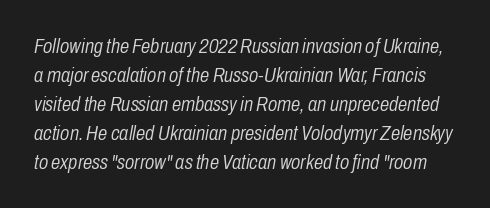
Q: Is the text bold? A: No.
Q: Is the text italic (slanted)? A: Yes, it leans right by about 10 degrees.
Q: Is the text underlined? A: No.
Q: Is the spacing between letters normal or unusually wide? A: Normal.
Q: Is the spacing between lines tight, normal or loose? A: Normal.
